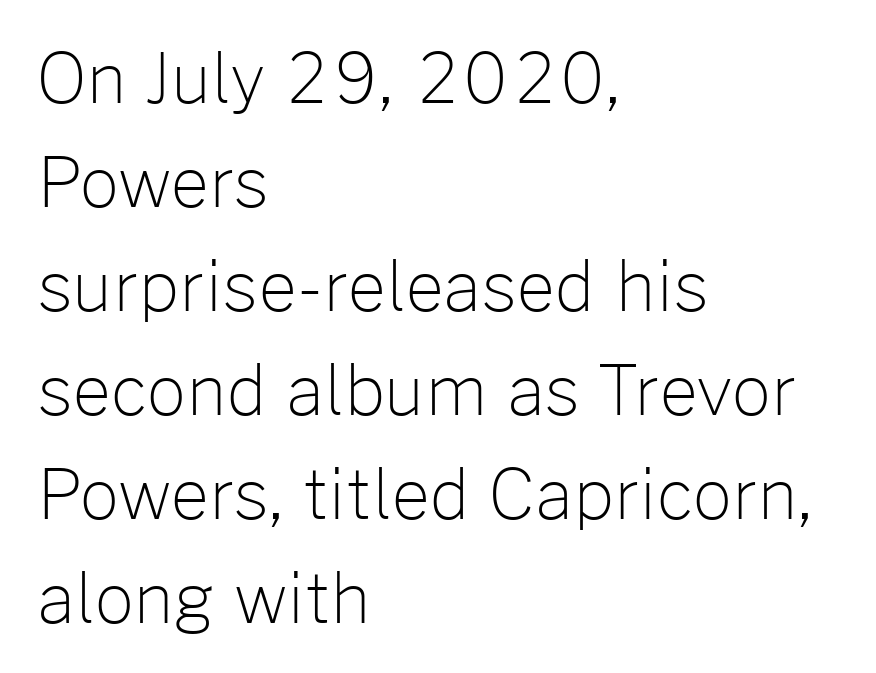
Q: Is the text bold? A: No.
Q: Is the text italic (slanted)? A: No, it is upright.
Q: Is the typeface a serif or a sans-serif typeface? A: Sans-serif.
Q: Is the text underlined? A: No.
Q: How is the paragraph aligned? A: Left-aligned.
Q: Is the spacing between letters normal or unusually wide? A: Normal.
Q: Is the spacing between lines tight, normal or loose? A: Normal.
Q: Width (condensed, normal, or wide)? A: Normal.
Q: Stroke contrast? A: Low.
Q: x-height? A: Medium.
Q: Monospaced? A: No.
